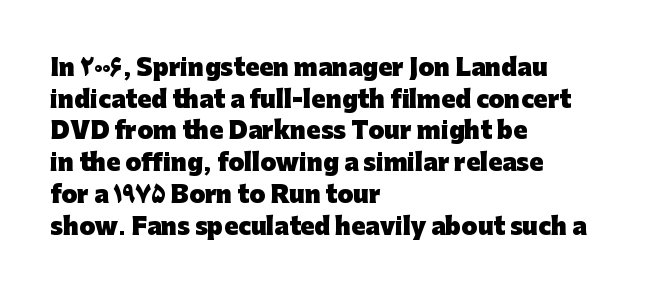
The image shows 23 px bold type, upright; set left-aligned, normal line spacing (1.38x), normal letter spacing, not underlined.
